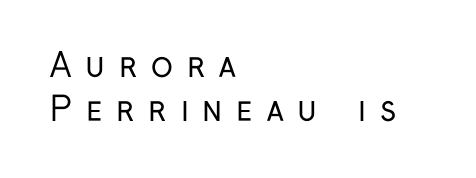
Every row of glyphs begins at an identical x-position on the left. Think of a printed novel: that variable character pitch is what you see here. The words here are not underlined. Rendered with straight, roman letterforms.
